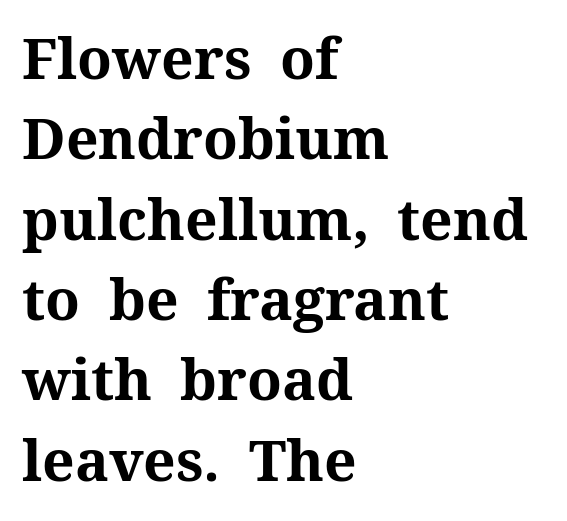
Clear beneath every line of the passage. Line beginnings align vertically; line endings do not. These lines keep a tight, regular rhythm from letter to letter. Bold? Absolutely — the strokes are thick and heavy.
